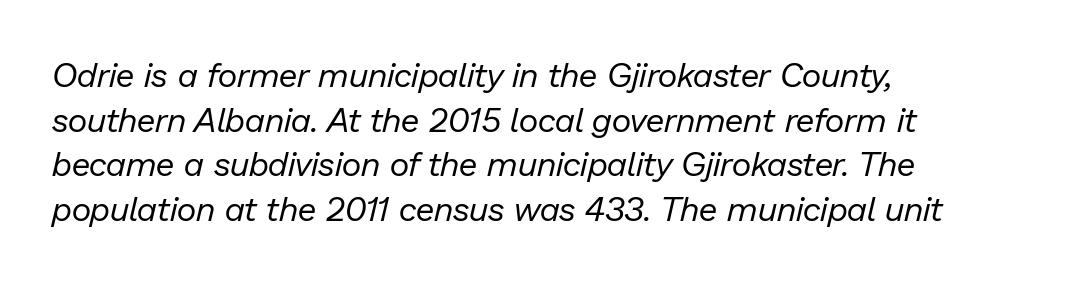
{"italic": "yes", "lean": "right", "slant_degrees": 13, "bold": "no", "weight": "regular", "width": "normal", "stroke_contrast": "low", "x_height": "medium", "monospaced": "no", "underline": "no", "align": "left", "line_spacing": "normal", "line_spacing_ratio": 1.31, "letter_spacing": "normal", "letter_spacing_em": 0.0, "glyph_px": 34}
